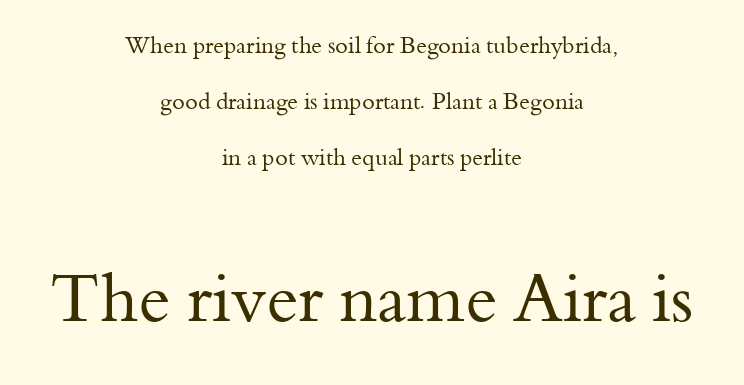
The vertical gap from one line to the next is large. Is there any slant? The stems are plumb. Each row of text sits above clean, open space. The more generous point size was reserved for the lower chunk. Stems here are at most as thick as an everyday book face. Little horizontal feet cap the strokes, marking this as serif type.
